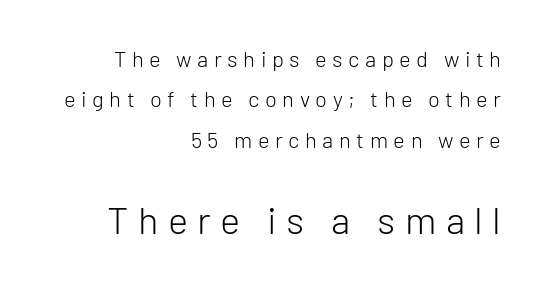
The image shows 38 px light sans-serif type, upright; set right-aligned, line spacing 1.83x, unusually wide letter spacing (+0.25 em), not underlined; the second (bottom) block is 1.73x larger; low stroke contrast and a medium x-height.
